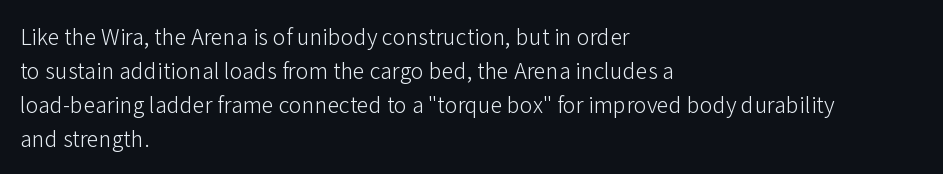
Decoration check: the copy has no underline. Teacher's note: observe the even left margin — that is flush-left alignment. Interline gaps are of average width in this sample. No chunkiness to these letters — they're not bold. These lines were composed using upright roman letters.
